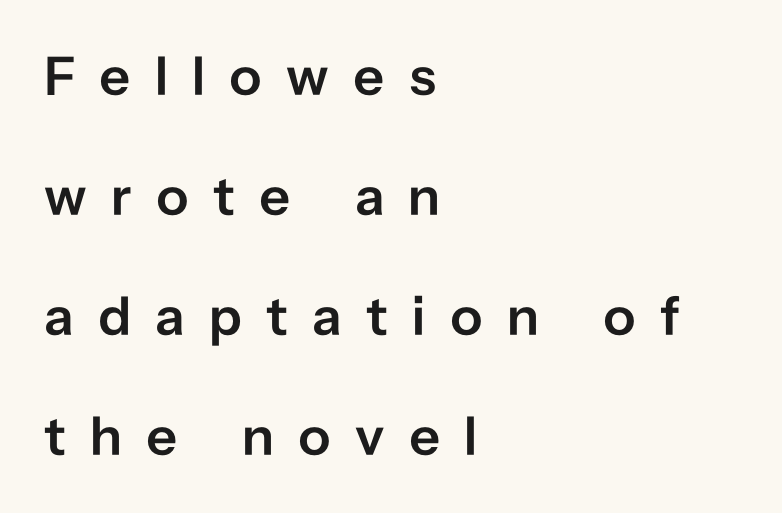
The image shows 55 px semibold sans-serif type, upright; set left-aligned, loose line spacing (2.18x), unusually wide letter spacing (+0.44 em), not underlined; low stroke contrast and a medium x-height.
